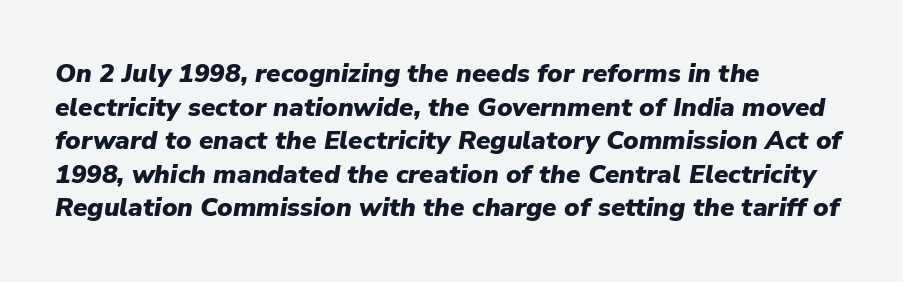
{"italic": "yes", "lean": "right", "slant_degrees": 9, "bold": "yes", "underline": "no", "align": "left", "line_spacing": "normal", "line_spacing_ratio": 1.29, "letter_spacing": "normal", "letter_spacing_em": 0.0, "glyph_px": 26}
